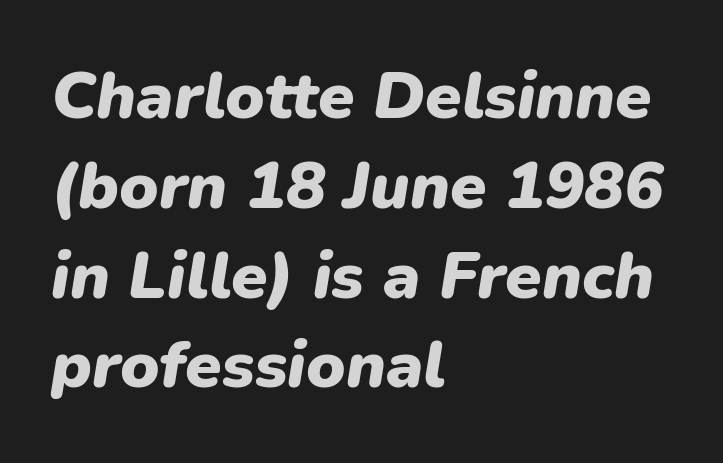
{"italic": "yes", "lean": "right", "slant_degrees": 9, "bold": "yes", "weight": "heavy", "width": "normal", "stroke_contrast": "low", "x_height": "medium", "monospaced": "no", "underline": "no", "align": "left", "line_spacing": "normal", "line_spacing_ratio": 1.36, "letter_spacing": "normal", "letter_spacing_em": 0.0, "glyph_px": 66}
